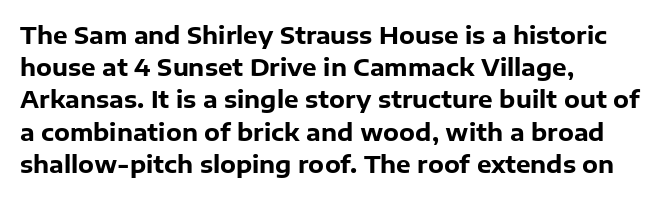
Q: Is the text bold? A: Yes.
Q: Is the text italic (slanted)? A: No, it is upright.
Q: Is the text underlined? A: No.
Q: How is the paragraph aligned? A: Left-aligned.
Q: Is the spacing between letters normal or unusually wide? A: Normal.
Q: Is the spacing between lines tight, normal or loose? A: Normal.
